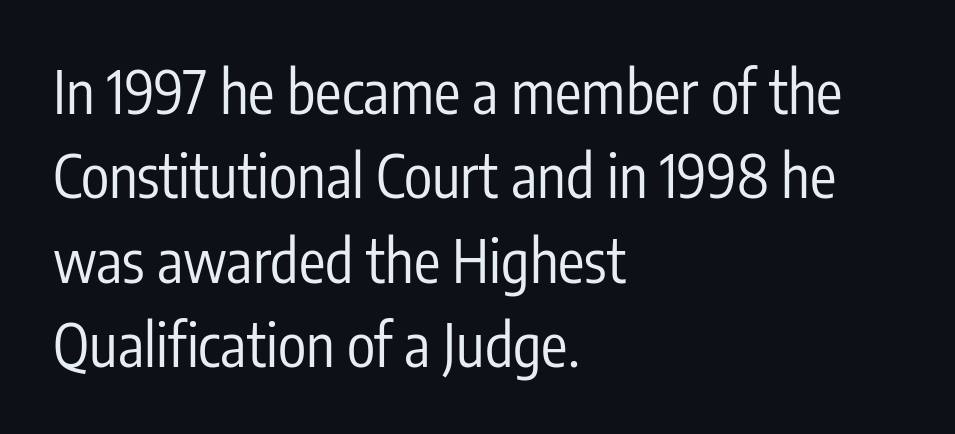
Does the type have serifs? No, each stem ends abruptly. The letters sit at their default tracking, neither squeezed nor spread. Spacing verdict: proportional, widths tailored to each character. Do the letters lean? They stand straight. Leading matches the norm, producing a regular column. Teacher's note: observe the even left margin — that is flush-left alignment.
